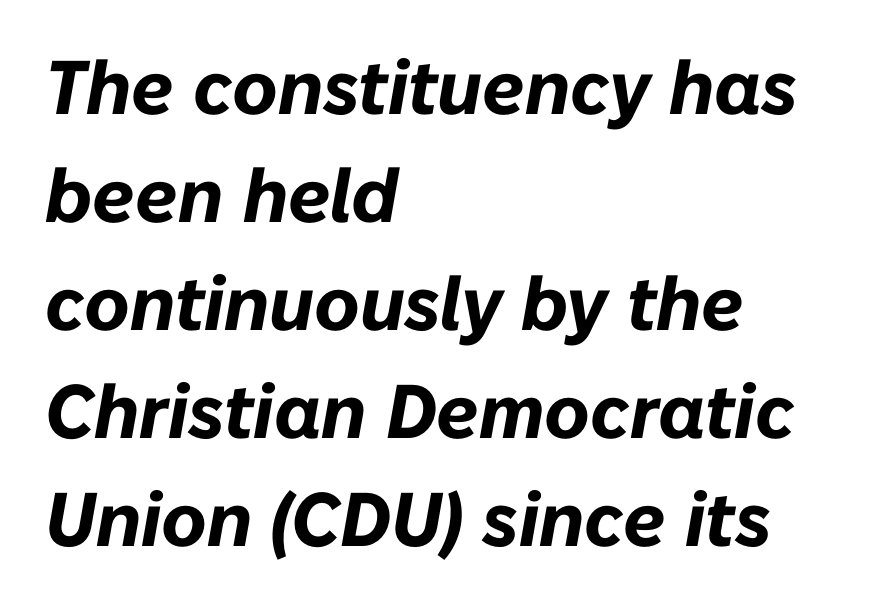
Q: Is the text bold? A: Yes.
Q: Is the text italic (slanted)? A: Yes, it leans right by about 10 degrees.
Q: Is the text underlined? A: No.
Q: How is the paragraph aligned? A: Left-aligned.
Q: Is the spacing between letters normal or unusually wide? A: Normal.
Q: Is the spacing between lines tight, normal or loose? A: Normal.
Q: Width (condensed, normal, or wide)? A: Normal.
Q: Stroke contrast? A: Low.
Q: x-height? A: Medium.
Q: Monospaced? A: No.
